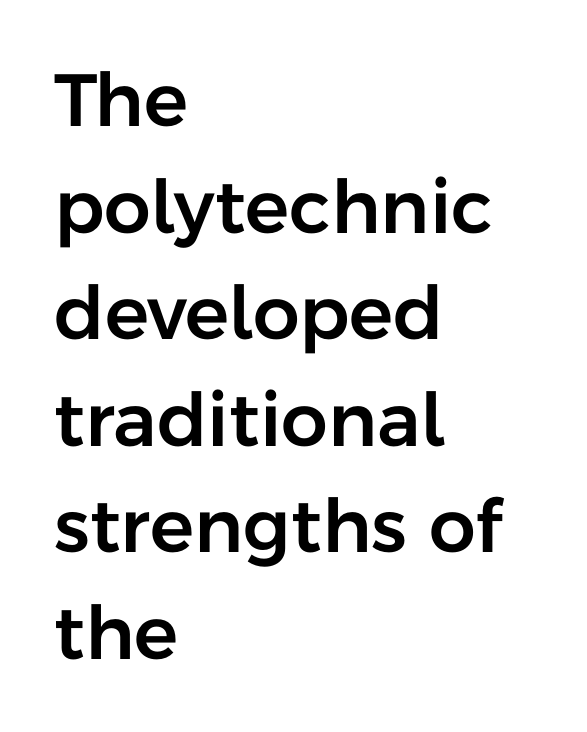
The image shows 74 px sans-serif type, upright; set left-aligned, normal line spacing (1.44x), normal letter spacing, not underlined; low stroke contrast and a medium x-height.
